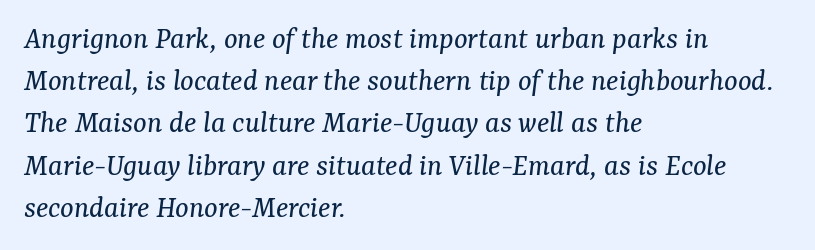
{"serif": "yes", "italic": "yes", "lean": "right", "slant_degrees": 7, "bold": "no", "weight": "regular", "width": "normal", "stroke_contrast": "medium", "x_height": "medium", "monospaced": "no", "underline": "no", "align": "left", "line_spacing": "normal", "line_spacing_ratio": 1.32, "letter_spacing": "normal", "letter_spacing_em": 0.0, "glyph_px": 32}
